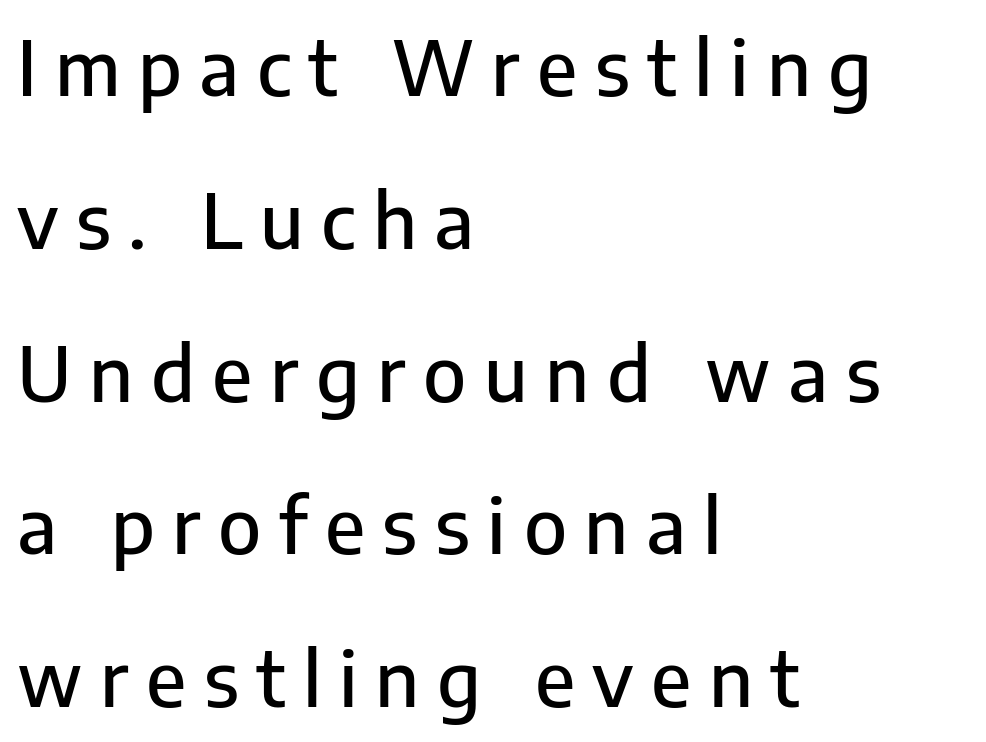
Q: Is the text italic (slanted)? A: No, it is upright.
Q: Is the typeface a serif or a sans-serif typeface? A: Sans-serif.
Q: Is the text underlined? A: No.
Q: How is the paragraph aligned? A: Left-aligned.
Q: Is the spacing between letters normal or unusually wide? A: Unusually wide.
Q: Is the spacing between lines tight, normal or loose? A: Loose.
Q: Width (condensed, normal, or wide)? A: Normal.
Q: Stroke contrast? A: Low.
Q: x-height? A: Medium.
Q: Monospaced? A: No.
